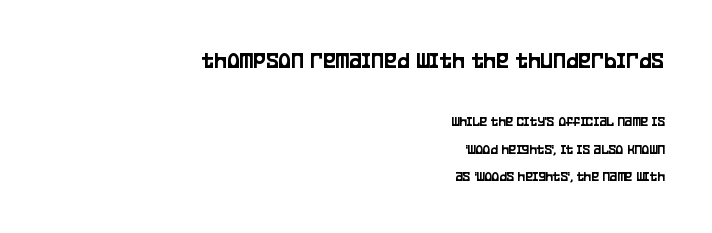
Q: Is the text italic (slanted)? A: No, it is upright.
Q: Is the text underlined? A: No.
Q: How is the paragraph aligned? A: Right-aligned.
Q: Is the spacing between letters normal or unusually wide? A: Normal.
Q: Is the spacing between lines tight, normal or loose? A: Loose.
Q: Which block of text is set in a larger size, the first (top) or the second (bottom)? A: The first (top) one.
